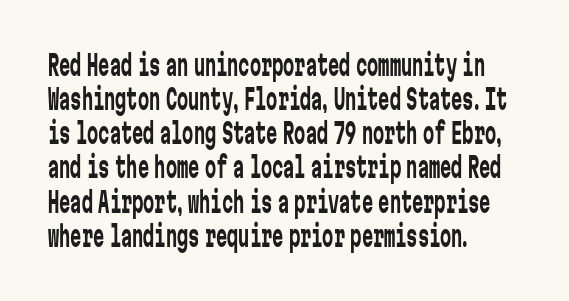
The image shows 28 px regular-weight, condensed sans-serif type, upright, monospaced; set left-aligned, line spacing 1.22x, normal letter spacing, not underlined; low stroke contrast and a medium x-height.
